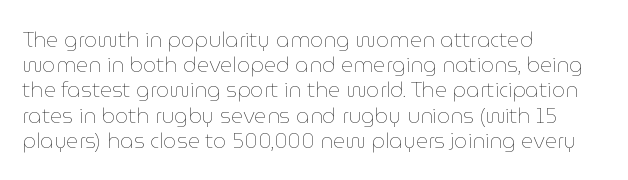
Q: Is the text bold? A: No.
Q: Is the text italic (slanted)? A: No, it is upright.
Q: Is the text underlined? A: No.
Q: How is the paragraph aligned? A: Left-aligned.
Q: Is the spacing between letters normal or unusually wide? A: Normal.
